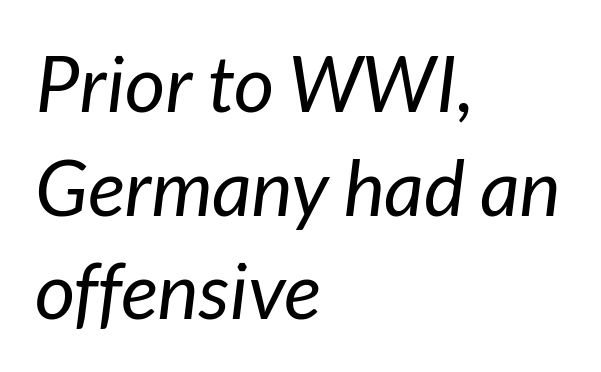
The image shows 78 px regular-weight type, italic (leaning right); set left-aligned, normal line spacing (1.33x), normal letter spacing, not underlined; low stroke contrast and a medium x-height.
